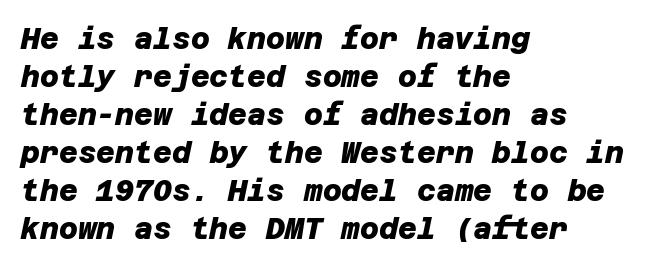
A bare baseline throughout the passage. Regarding leading, the lines here are spaced in the standard way. Is the type bold? Yes — the strokes are clearly thick and heavy. You could call the tracking neutral — neither tight nor loose.
